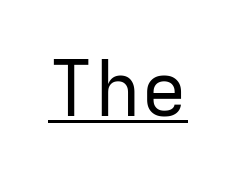
The image shows 77 px regular-weight sans-serif type, upright, monospaced; set normal letter spacing, underlined; low stroke contrast and a medium x-height.
